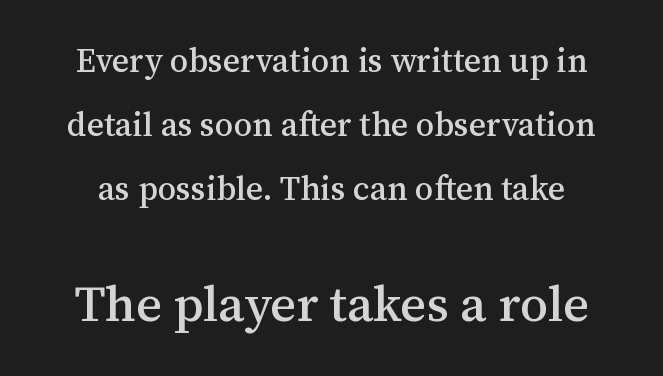
{"serif": "yes", "italic": "no", "width": "normal", "stroke_contrast": "medium", "x_height": "medium", "monospaced": "no", "underline": "no", "line_spacing": "loose", "line_spacing_ratio": 1.94, "letter_spacing": "normal", "letter_spacing_em": 0.0, "larger_block": "second", "size_ratio": 1.52, "glyph_px": 50}
